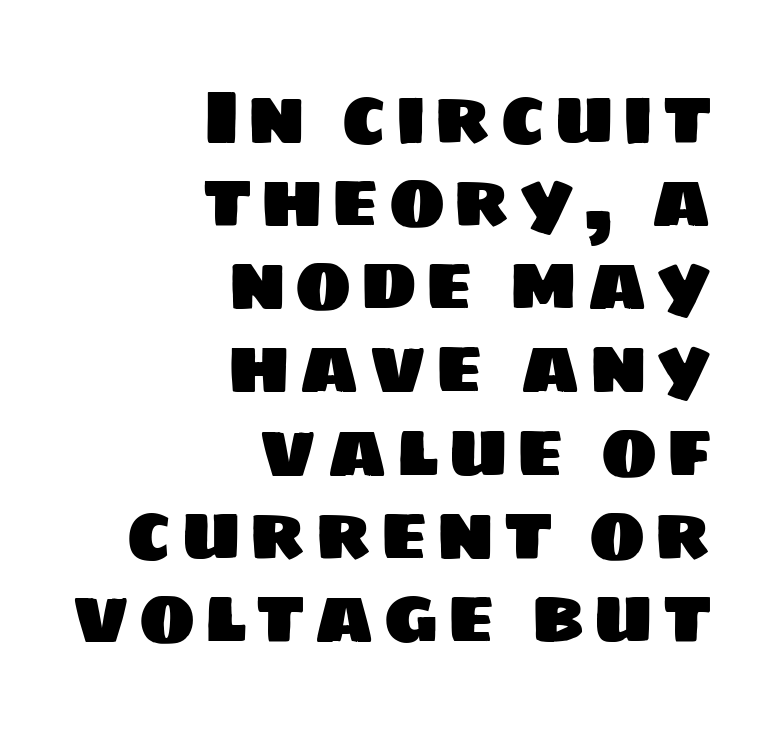
The image shows 77 px sans-serif type; set right-aligned, tight line spacing (1.08x), not underlined; low stroke contrast and a large x-height.
